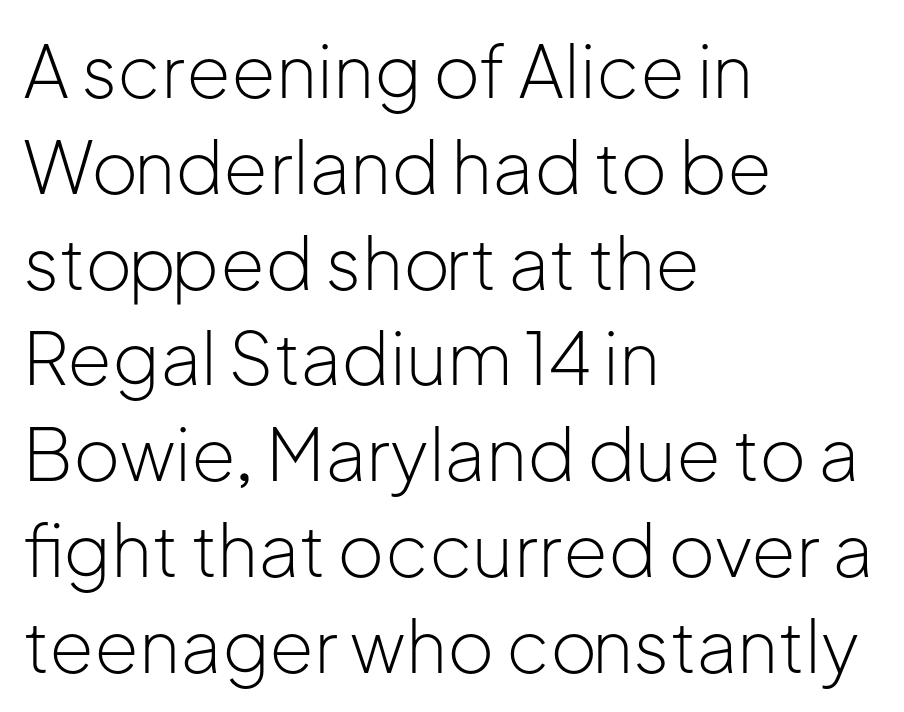
{"serif": "no", "italic": "no", "bold": "no", "weight": "light", "width": "normal", "stroke_contrast": "low", "x_height": "medium", "monospaced": "no", "underline": "no", "align": "left", "line_spacing": "normal", "line_spacing_ratio": 1.33, "letter_spacing": "normal", "letter_spacing_em": 0.0, "glyph_px": 72}
